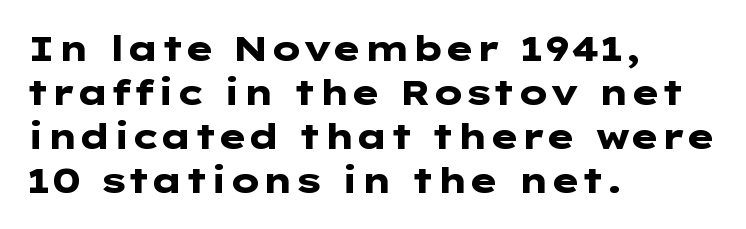
{"serif": "no", "italic": "no", "bold": "yes", "weight": "heavy", "width": "wide", "stroke_contrast": "low", "x_height": "medium", "underline": "no", "align": "left", "line_spacing": "normal", "line_spacing_ratio": 1.26, "letter_spacing": "normal", "letter_spacing_em": 0.0, "glyph_px": 35}
